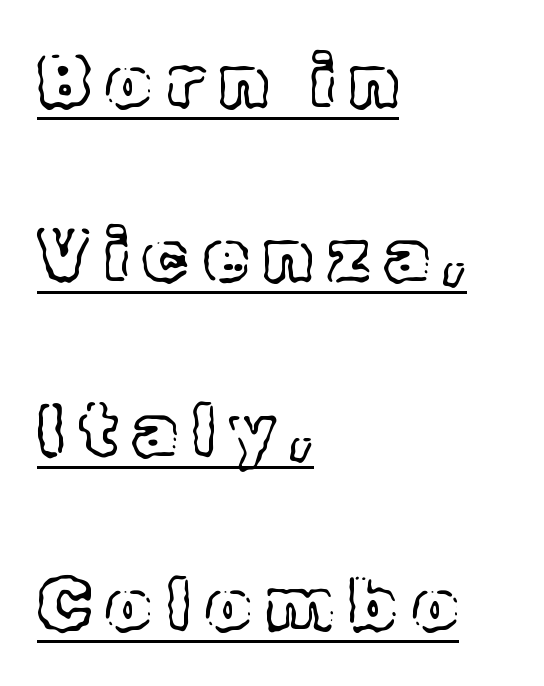
{"italic": "no", "width": "normal", "x_height": "medium", "monospaced": "no", "underline": "yes", "align": "left", "line_spacing": "loose", "line_spacing_ratio": 2.39, "letter_spacing": "wide", "letter_spacing_em": 0.2, "glyph_px": 73}
